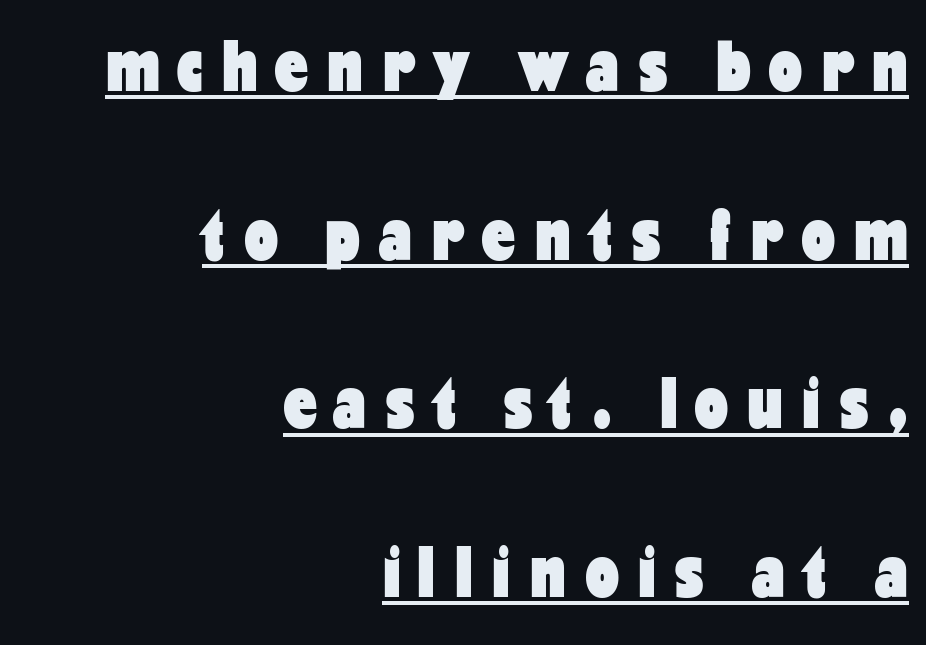
{"serif": "no", "italic": "no", "bold": "yes", "weight": "heavy", "width": "condensed", "stroke_contrast": "low", "x_height": "medium", "monospaced": "no", "underline": "yes", "align": "right", "line_spacing": "loose", "line_spacing_ratio": 2.31, "letter_spacing": "wide", "letter_spacing_em": 0.27, "glyph_px": 73}
